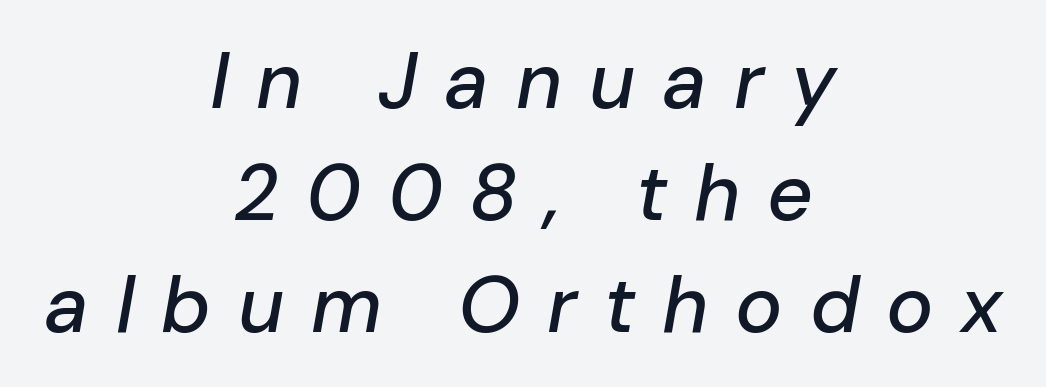
Q: Is the text italic (slanted)? A: Yes, it leans right by about 10 degrees.
Q: Is the text underlined? A: No.
Q: How is the paragraph aligned? A: Centered.
Q: Is the spacing between letters normal or unusually wide? A: Unusually wide.
Q: Is the spacing between lines tight, normal or loose? A: Normal.
Q: Width (condensed, normal, or wide)? A: Normal.
Q: Stroke contrast? A: Low.
Q: x-height? A: Medium.
Q: Monospaced? A: No.
